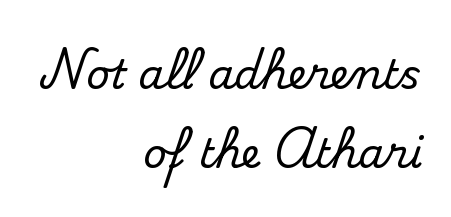
The image shows 41 px text type; set right-aligned, loose line spacing (1.92x), normal letter spacing, not underlined; medium stroke contrast and a small x-height.
